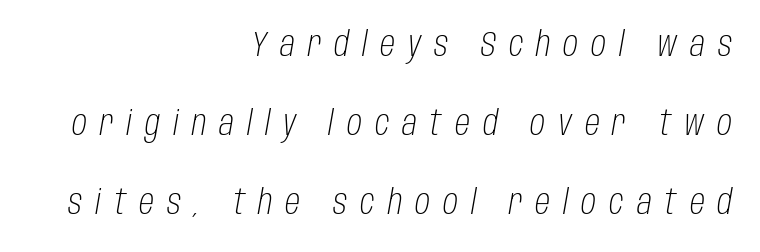
Q: Is the text bold? A: No.
Q: Is the text italic (slanted)? A: Yes, it leans right by about 10 degrees.
Q: Is the text underlined? A: No.
Q: How is the paragraph aligned? A: Right-aligned.
Q: Is the spacing between letters normal or unusually wide? A: Unusually wide.
Q: Is the spacing between lines tight, normal or loose? A: Loose.
Q: Width (condensed, normal, or wide)? A: Condensed.
Q: Stroke contrast? A: Low.
Q: x-height? A: Large.
Q: Monospaced? A: No.
